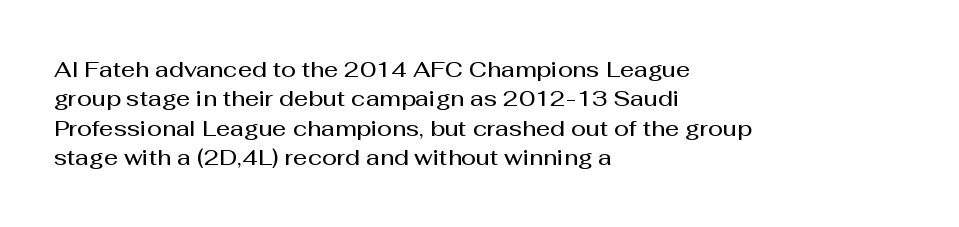
Q: Is the text bold? A: Semi-bold.
Q: Is the text italic (slanted)? A: No, it is upright.
Q: Is the text underlined? A: No.
Q: How is the paragraph aligned? A: Left-aligned.
Q: Is the spacing between letters normal or unusually wide? A: Normal.
Q: Is the spacing between lines tight, normal or loose? A: Normal.
